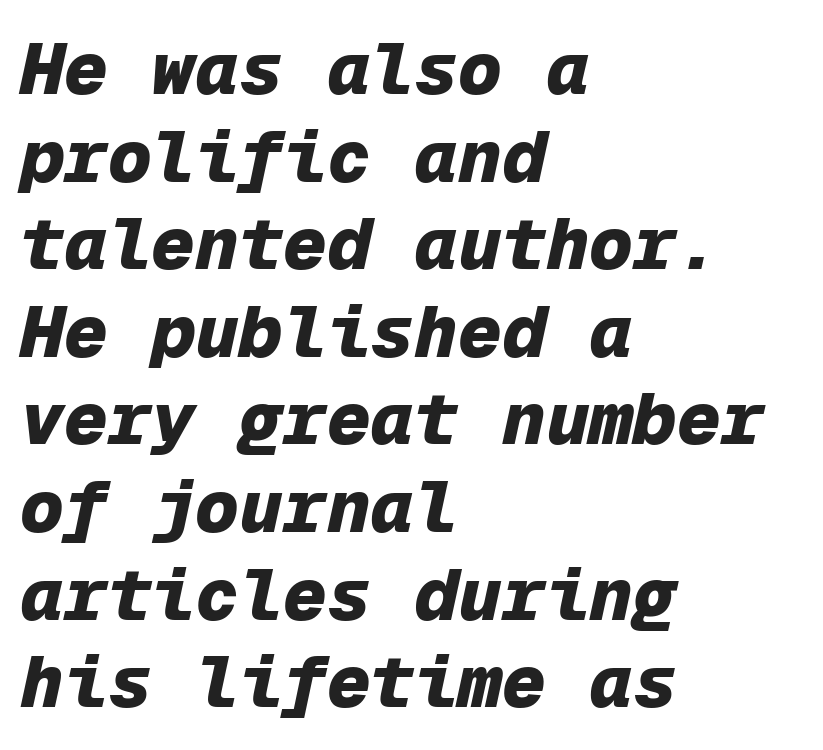
The specimen reads as italic at a glance. Lines of text with bare space underneath. Short and long lines alike share a common starting point at left. Weight check: bold — yes, fully. Fixed-width glyphs throughout — classic coding-font behaviour.
